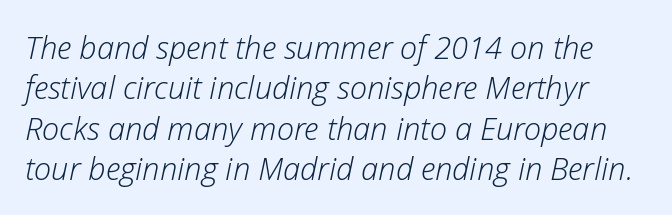
{"italic": "yes", "lean": "right", "slant_degrees": 12, "bold": "no", "weight": "light", "width": "normal", "stroke_contrast": "low", "x_height": "medium", "monospaced": "no", "underline": "no", "line_spacing": "normal", "line_spacing_ratio": 1.3, "letter_spacing": "normal", "letter_spacing_em": 0.0, "glyph_px": 31}
